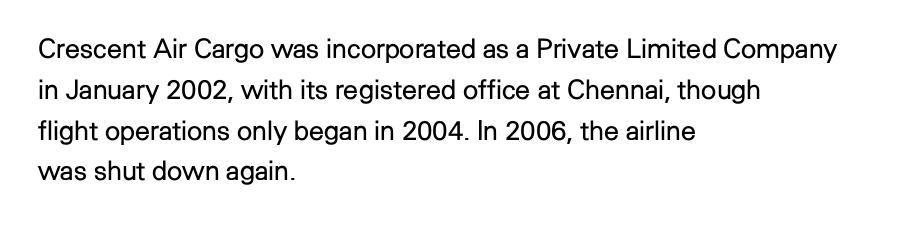
The image shows 27 px text type, upright; set left-aligned, normal line spacing (1.51x), normal letter spacing, not underlined.
